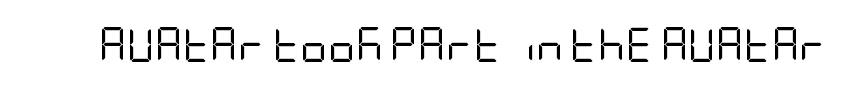
The cut favours lightness, reaching ordinary text weight at its darkest. Compared with typical body copy, the letter spacing here is the same. Descenders hang freely into open space. You can tell from the bare stems that sans-serif type was used.
